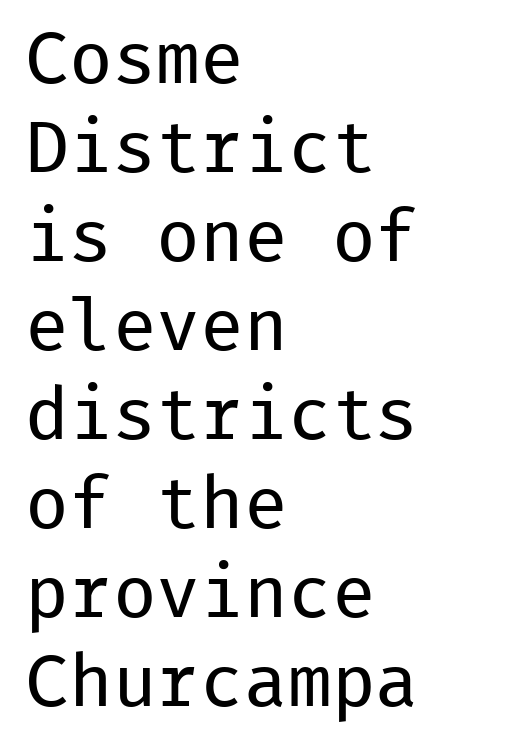
Q: Is the text bold? A: No.
Q: Is the text italic (slanted)? A: No, it is upright.
Q: Is the typeface a serif or a sans-serif typeface? A: Sans-serif.
Q: Is the text underlined? A: No.
Q: How is the paragraph aligned? A: Left-aligned.
Q: Is the spacing between letters normal or unusually wide? A: Normal.
Q: Width (condensed, normal, or wide)? A: Normal.
Q: Stroke contrast? A: Low.
Q: x-height? A: Medium.
Q: Monospaced? A: Yes.
